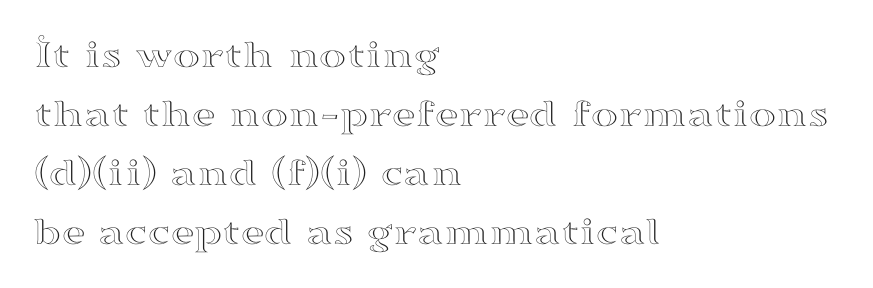
A roman cut, with each character standing at attention. These lines are set flush left with a ragged right edge. The foot of each line stays bare and open. Reading down the column, the eye jumps a familiar distance to each next line. The face used here is proportionally spaced, like ordinary book or web type. Words appear dense and cohesive because spacing is normal.
